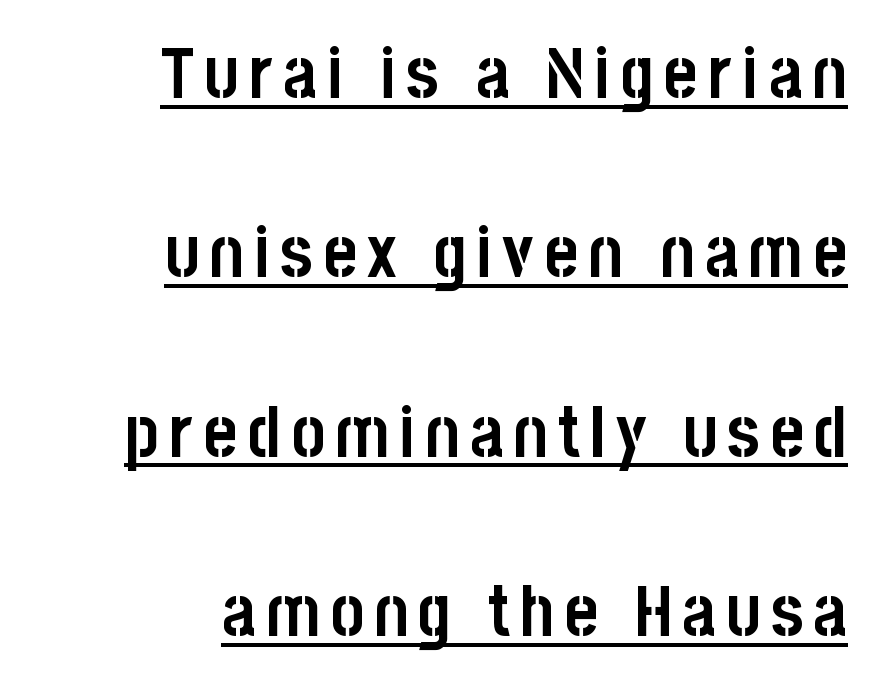
The rendering uses natural spacing where letterforms have individual widths. A typesetter would label this face a sans. Casual observation: everything's shoved over to the right. These lines were composed using upright roman letters.
